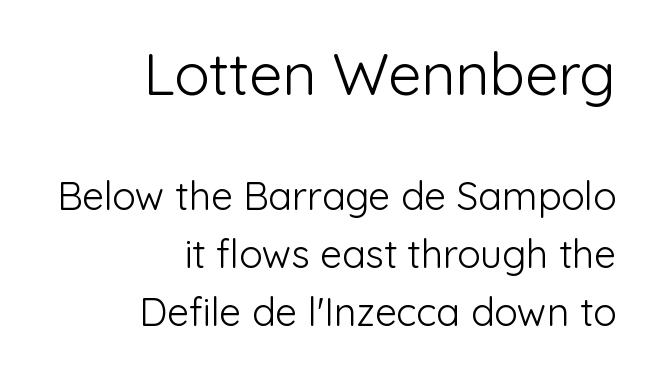
{"serif": "no", "italic": "no", "bold": "no", "weight": "light", "width": "normal", "stroke_contrast": "low", "x_height": "medium", "monospaced": "no", "underline": "no", "align": "right", "line_spacing": "normal", "line_spacing_ratio": 1.49, "letter_spacing": "normal", "letter_spacing_em": 0.0, "larger_block": "first", "size_ratio": 1.51, "glyph_px": 59}
